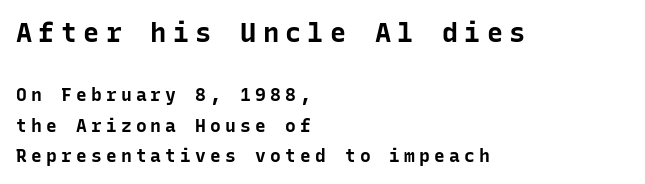
{"italic": "no", "bold": "yes", "underline": "no", "align": "left", "line_spacing": "normal", "line_spacing_ratio": 1.69, "letter_spacing": "wide", "letter_spacing_em": 0.23, "larger_block": "first", "size_ratio": 1.5, "glyph_px": 27}
